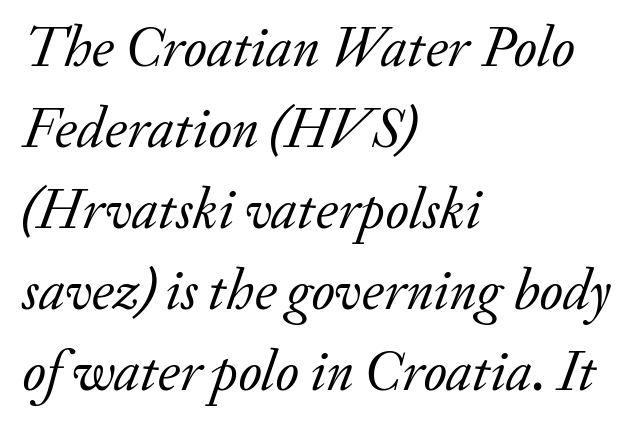
{"serif": "yes", "italic": "yes", "lean": "right", "slant_degrees": 20, "bold": "no", "weight": "regular", "width": "normal", "stroke_contrast": "low", "x_height": "small", "monospaced": "no", "underline": "no", "align": "left", "line_spacing": "normal", "line_spacing_ratio": 1.42, "letter_spacing": "normal", "letter_spacing_em": 0.0, "glyph_px": 57}
